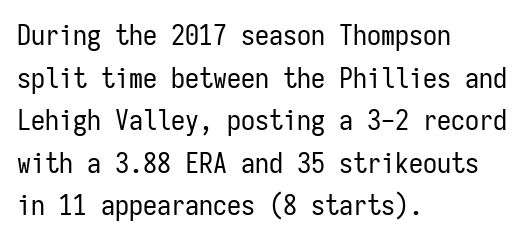
The image shows 28 px regular-weight, condensed sans-serif type, upright, monospaced; set left-aligned, normal line spacing (1.52x), normal letter spacing, not underlined; low stroke contrast and a medium x-height.
